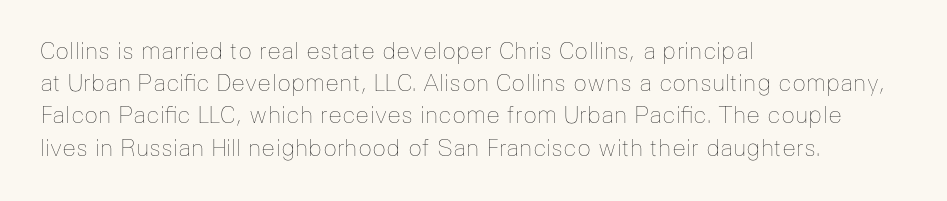
{"italic": "no", "bold": "no", "underline": "no", "align": "left", "line_spacing": "normal", "line_spacing_ratio": 1.4, "letter_spacing": "normal", "letter_spacing_em": 0.0, "glyph_px": 23}
